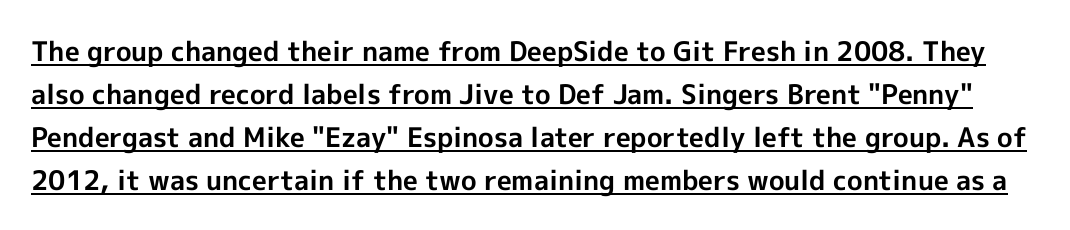
The type sits square on the baseline with zero lean. This sample keeps an unexceptional amount of space between lines. The rendering keeps characters at their native spacing. A continuous stroke trails under the words, as in a hyperlink.
